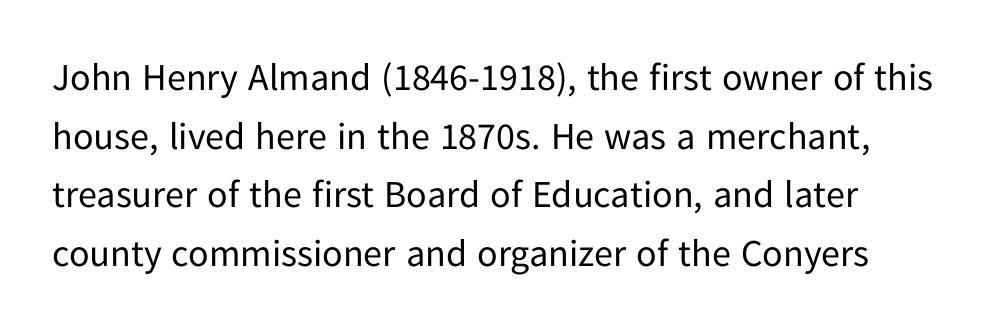
Q: Is the text bold? A: No.
Q: Is the text italic (slanted)? A: No, it is upright.
Q: Is the typeface a serif or a sans-serif typeface? A: Sans-serif.
Q: Is the text underlined? A: No.
Q: How is the paragraph aligned? A: Left-aligned.
Q: Is the spacing between letters normal or unusually wide? A: Normal.
Q: Is the spacing between lines tight, normal or loose? A: Normal.
Q: Width (condensed, normal, or wide)? A: Normal.
Q: Stroke contrast? A: Low.
Q: x-height? A: Medium.
Q: Monospaced? A: No.
